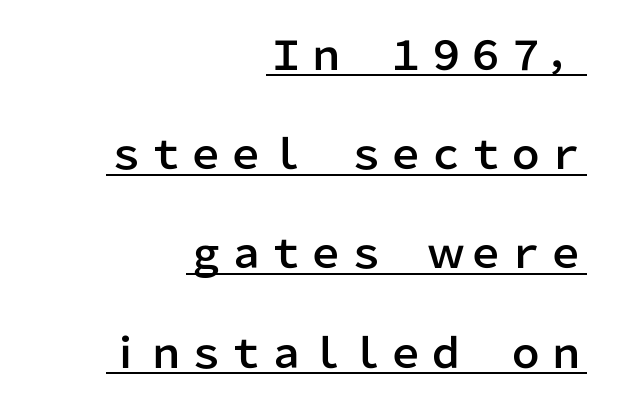
The image shows 40 px sans-serif type, upright; set right-aligned, loose line spacing (2.48x), normal letter spacing, underlined; low stroke contrast and a medium x-height.
